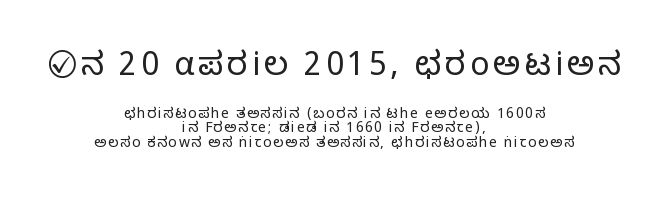
The image shows 32 px light sans-serif type, upright; set centered, tight line spacing (1.06x), not underlined; the first (top) block is 2.29x larger; low stroke contrast and a medium x-height.
